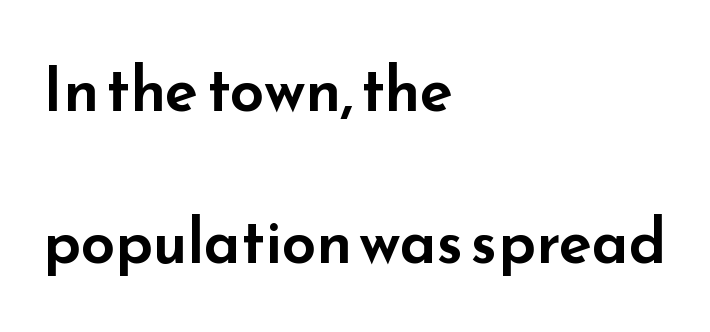
The image shows 61 px wide sans-serif type, upright; set left-aligned, loose line spacing (2.5x), normal letter spacing, not underlined; low stroke contrast and a small x-height.
